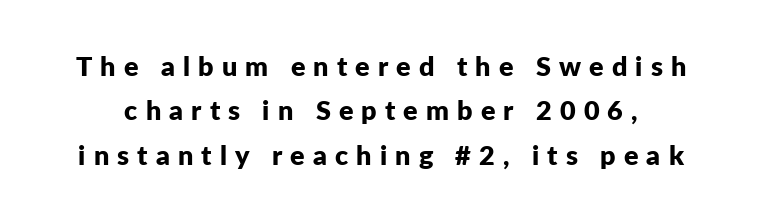
The image shows 27 px bold type, upright; set normal line spacing (1.64x), unusually wide letter spacing (+0.3 em), not underlined.
